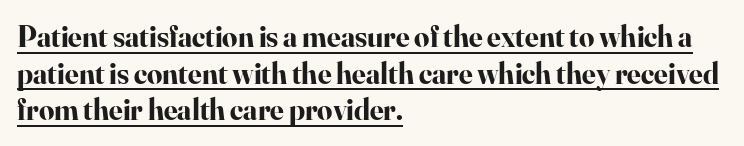
The image shows 30 px bold serif type, upright; set left-aligned, line spacing 1.22x, normal letter spacing, underlined; high stroke contrast and a small x-height.
